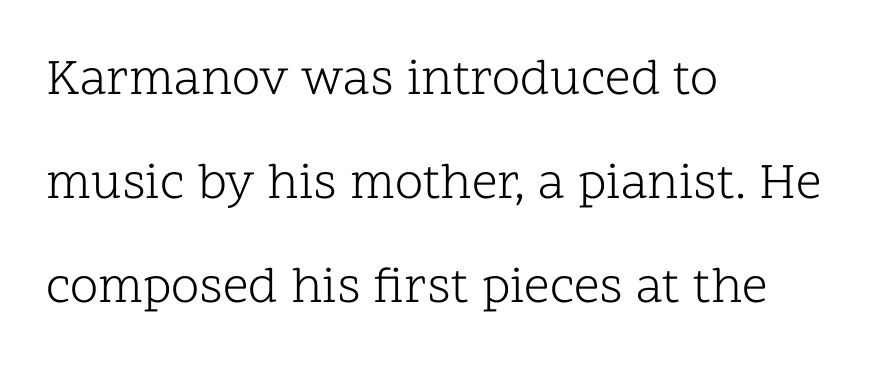
The image shows 51 px light serif type, upright; set left-aligned, loose line spacing (2.04x), normal letter spacing, not underlined; low stroke contrast and a medium x-height.
